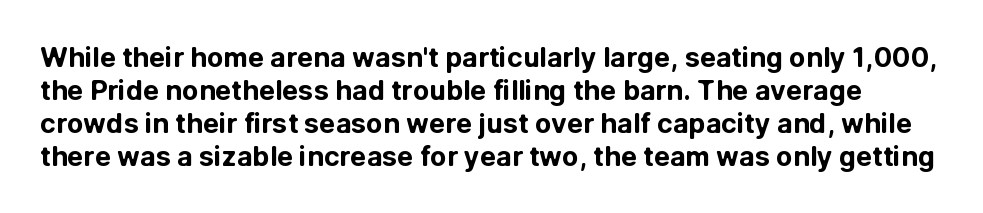
{"italic": "no", "bold": "yes", "underline": "no", "line_spacing_ratio": 1.22, "letter_spacing": "normal", "letter_spacing_em": 0.0, "glyph_px": 27}
